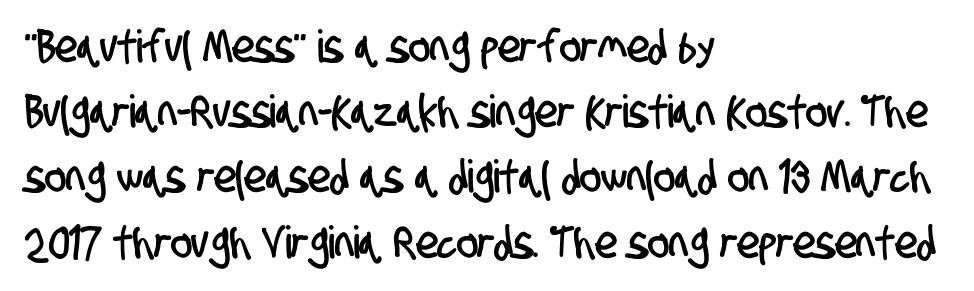
Q: Is the typeface a serif or a sans-serif typeface? A: Sans-serif.
Q: Is the text underlined? A: No.
Q: How is the paragraph aligned? A: Left-aligned.
Q: Is the spacing between letters normal or unusually wide? A: Normal.
Q: Is the spacing between lines tight, normal or loose? A: Normal.
Q: Width (condensed, normal, or wide)? A: Condensed.
Q: Stroke contrast? A: Low.
Q: x-height? A: Large.
Q: Monospaced? A: No.
